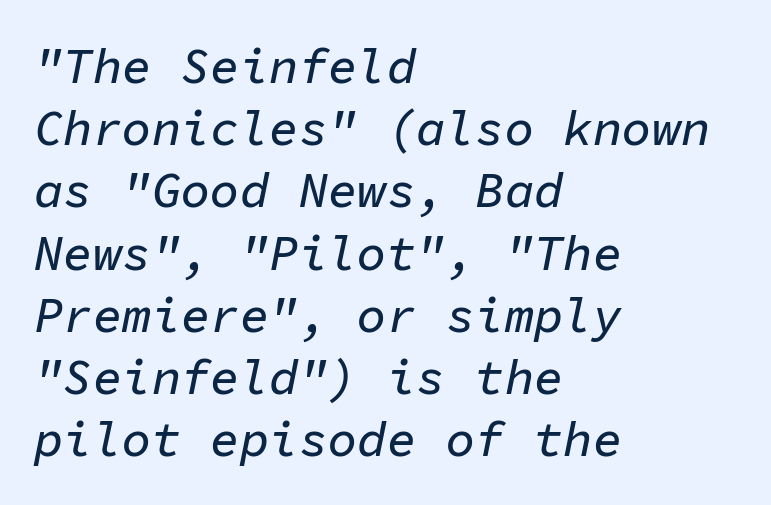
The compositor pushed each line to the left boundary. Leading matches the norm, producing a regular column. Inter-character spacing is left at the font's built-in metrics. In terms of posture, this sample is oblique. Here the designer chose a console-style face with uniform glyph widths. Clear beneath every line of the passage.
